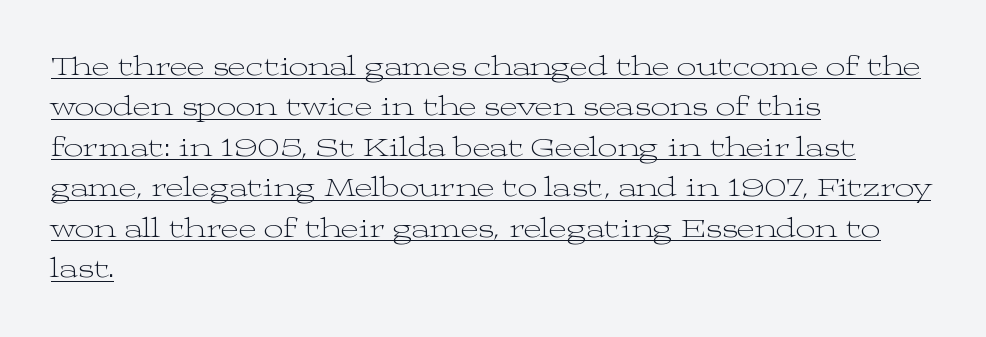
The image shows 27 px text type, upright; set left-aligned, normal line spacing (1.5x), normal letter spacing, underlined.
